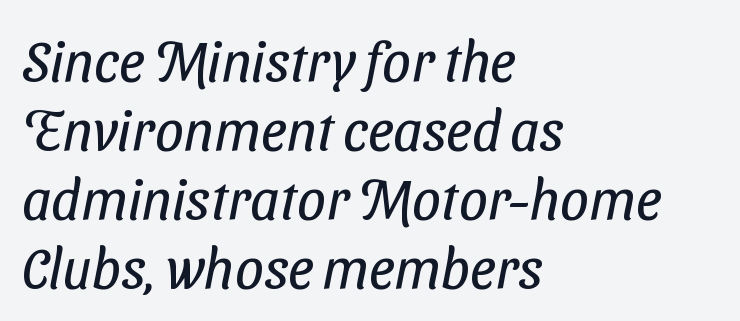
Is the block centered? No — it sits flush against the left margin. Students, note that the glyphs here touch the page at normal intervals. Heft: none added — not bold. Beneath every word, the page is bare.
